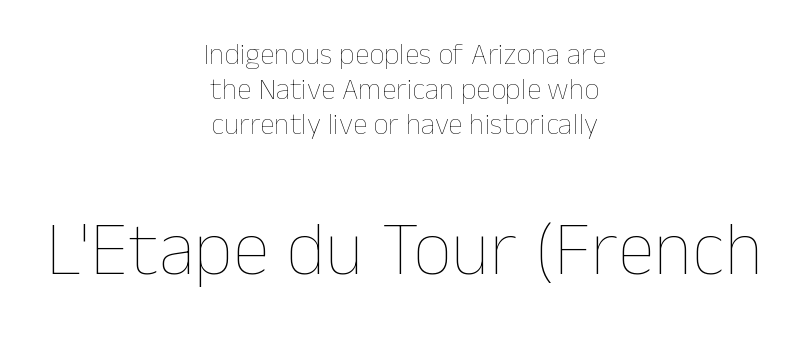
{"italic": "no", "bold": "no", "weight": "thin", "width": "normal", "stroke_contrast": "low", "x_height": "medium", "monospaced": "no", "underline": "no", "align": "center", "line_spacing_ratio": 1.16, "letter_spacing": "normal", "letter_spacing_em": 0.0, "larger_block": "second", "size_ratio": 2.53, "glyph_px": 76}
